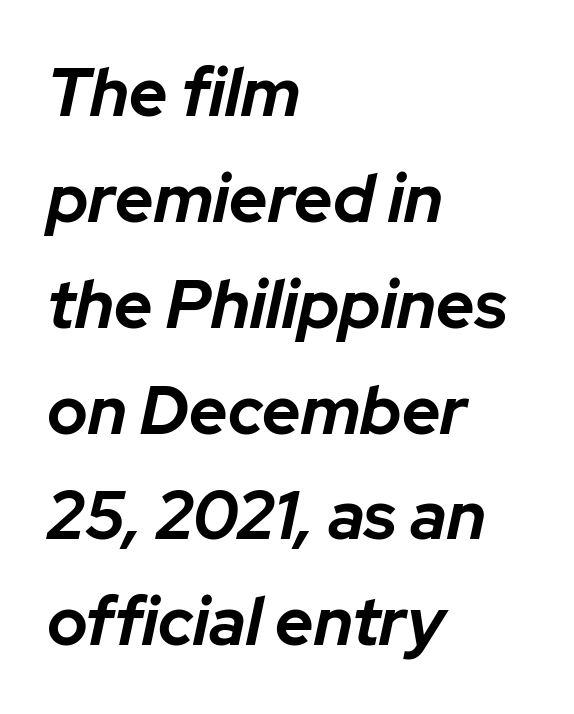
The image shows 67 px bold type, italic (leaning right); set left-aligned, normal line spacing (1.58x), normal letter spacing, not underlined; low stroke contrast and a medium x-height.
